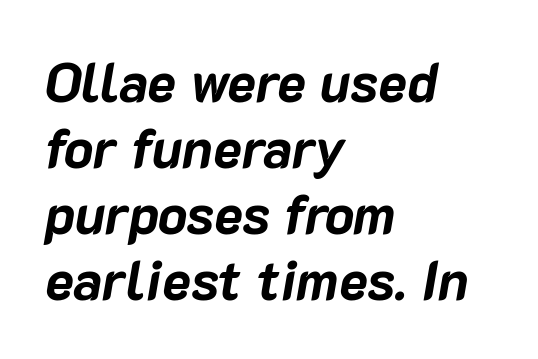
The image shows 54 px bold type, italic (leaning right); set left-aligned, line spacing 1.22x, normal letter spacing, not underlined; low stroke contrast and a medium x-height.
